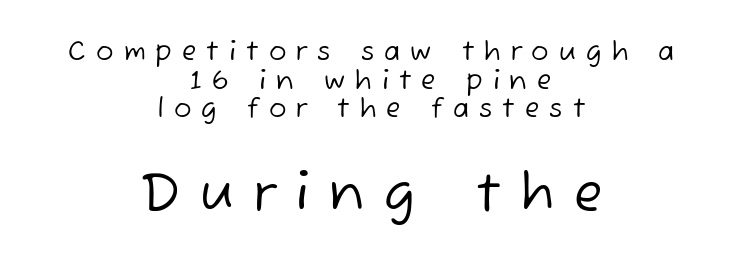
Between these two stacked blocks, the lower one wins on size. Between one letter and the next there's a generous, obvious gap. Is this a sans? Yes — the strokes have no serifs. The typesetter chose a symmetrical, centered arrangement here.
